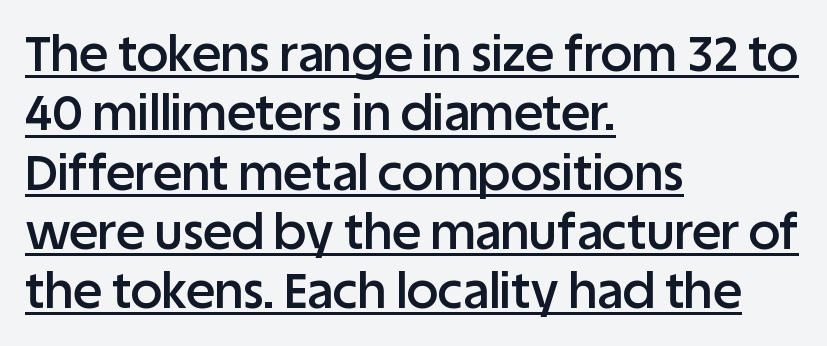
The image shows 49 px semibold sans-serif type, upright; set left-aligned, line spacing 1.21x, normal letter spacing, underlined; low stroke contrast and a large x-height.
